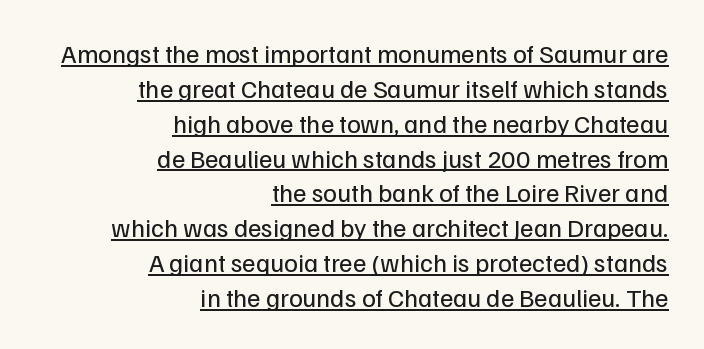
{"italic": "no", "bold": "no", "underline": "yes", "align": "right", "line_spacing": "normal", "line_spacing_ratio": 1.34, "letter_spacing": "normal", "letter_spacing_em": 0.0, "glyph_px": 26}
